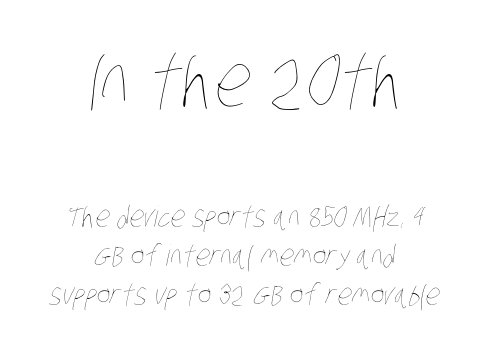
Q: Is the text bold? A: No.
Q: Is the text underlined? A: No.
Q: How is the paragraph aligned? A: Centered.
Q: Is the spacing between letters normal or unusually wide? A: Normal.
Q: Is the spacing between lines tight, normal or loose? A: Normal.
Q: Which block of text is set in a larger size, the first (top) or the second (bottom)? A: The first (top) one.
Q: Width (condensed, normal, or wide)? A: Condensed.
Q: Stroke contrast? A: Low.
Q: x-height? A: Large.
Q: Monospaced? A: No.
